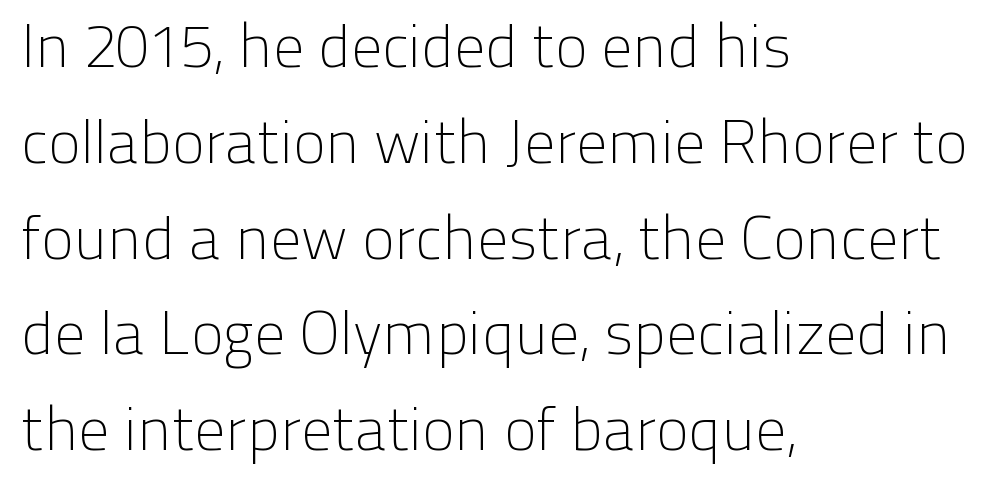
The image shows 61 px light sans-serif type, upright; set left-aligned, normal line spacing (1.57x), normal letter spacing, not underlined; low stroke contrast and a medium x-height.
